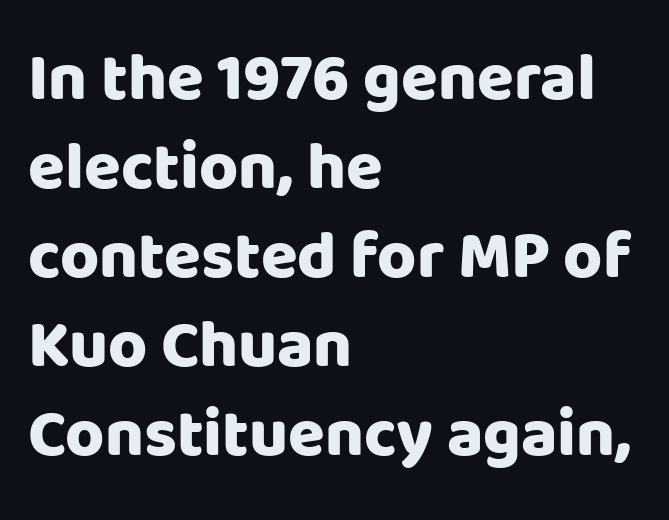
The image shows 67 px heavy sans-serif type, upright; set left-aligned, normal line spacing (1.33x), normal letter spacing, not underlined; low stroke contrast and a large x-height.
